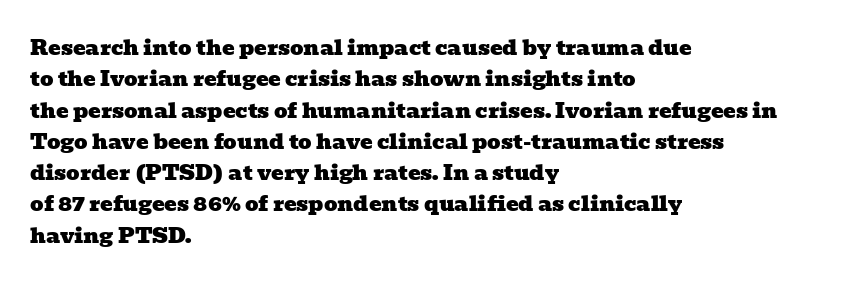
{"underline": "no", "align": "left", "line_spacing": "normal", "line_spacing_ratio": 1.49, "letter_spacing": "normal", "letter_spacing_em": 0.0, "glyph_px": 21}
